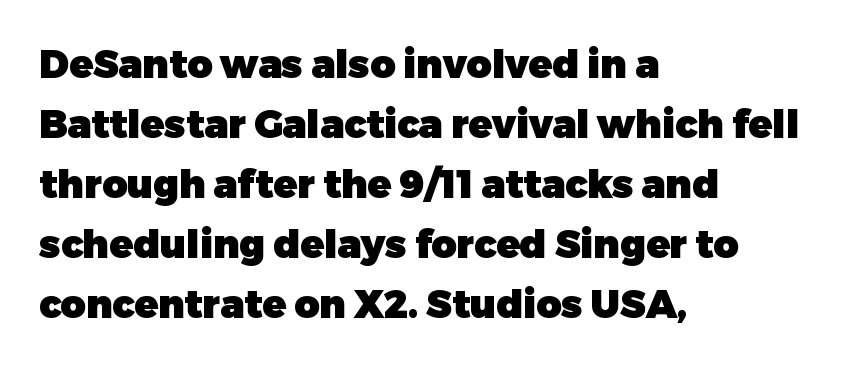
{"serif": "no", "italic": "no", "bold": "yes", "weight": "heavy", "width": "normal", "stroke_contrast": "low", "x_height": "medium", "monospaced": "no", "underline": "no", "align": "left", "line_spacing": "normal", "line_spacing_ratio": 1.54, "letter_spacing": "normal", "letter_spacing_em": 0.0, "glyph_px": 39}
